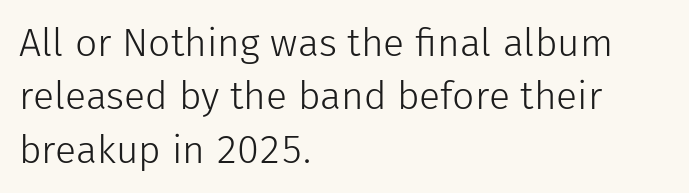
The image shows 39 px light sans-serif type, upright; set left-aligned, normal line spacing (1.37x), normal letter spacing, not underlined; low stroke contrast and a medium x-height.
